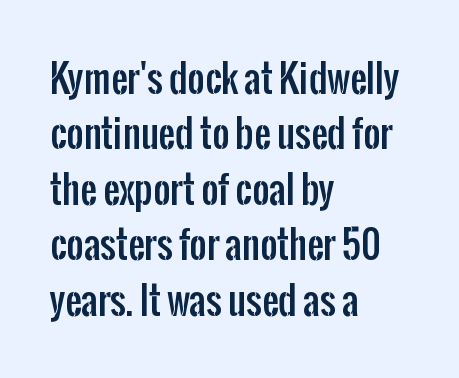
{"serif": "no", "italic": "no", "width": "condensed", "stroke_contrast": "low", "x_height": "medium", "monospaced": "no", "underline": "no", "align": "left", "line_spacing": "normal", "line_spacing_ratio": 1.5, "letter_spacing": "normal", "letter_spacing_em": 0.0, "glyph_px": 37}
